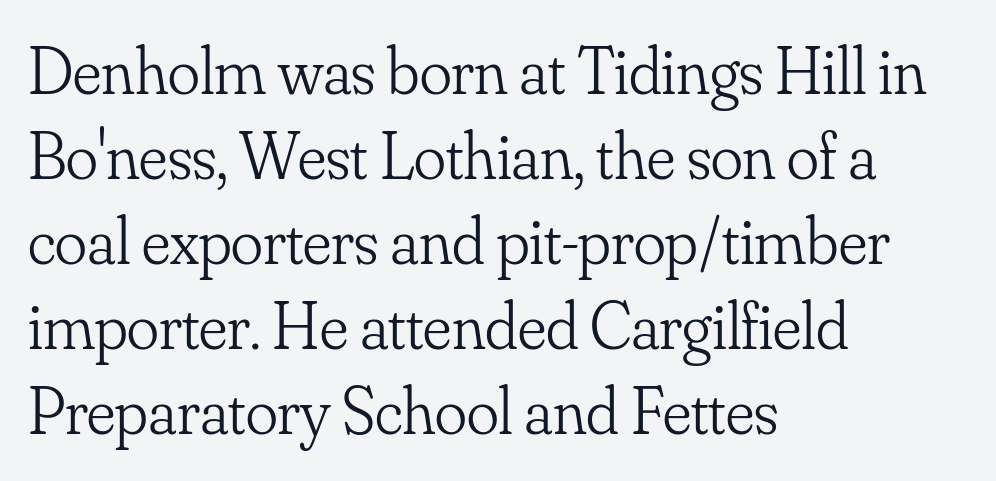
Q: Is the text bold? A: No.
Q: Is the text italic (slanted)? A: No, it is upright.
Q: Is the typeface a serif or a sans-serif typeface? A: Serif.
Q: Is the text underlined? A: No.
Q: How is the paragraph aligned? A: Left-aligned.
Q: Is the spacing between letters normal or unusually wide? A: Normal.
Q: Is the spacing between lines tight, normal or loose? A: Normal.
Q: Width (condensed, normal, or wide)? A: Normal.
Q: Stroke contrast? A: Low.
Q: x-height? A: Small.
Q: Monospaced? A: No.
